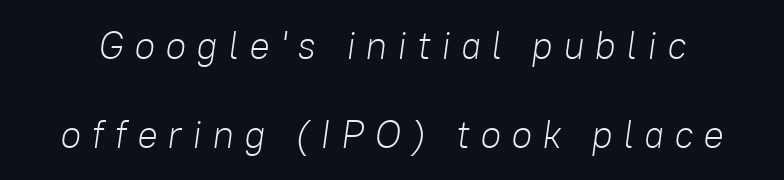
{"italic": "yes", "lean": "right", "slant_degrees": 8, "bold": "no", "weight": "light", "width": "normal", "stroke_contrast": "low", "x_height": "medium", "monospaced": "no", "underline": "no", "line_spacing": "loose", "line_spacing_ratio": 2.29, "letter_spacing": "wide", "letter_spacing_em": 0.25, "glyph_px": 39}
